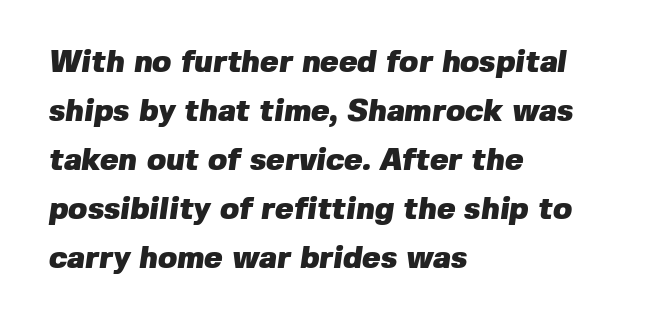
The image shows 31 px heavy sans-serif type; set left-aligned, normal line spacing (1.58x), normal letter spacing, not underlined; low stroke contrast and a medium x-height.
